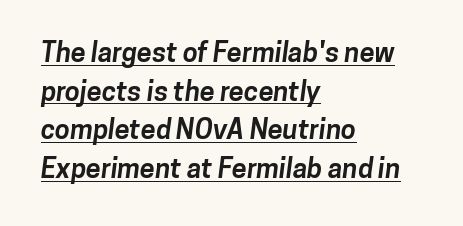
Regarding leading, the lines here are spaced in the standard way. What decoration does the sample have? An underline. Nobody touched the tracking dial on this one. Pretty heavy lettering here — definitely bold. Does the copy run flush right? No — it runs flush left.
